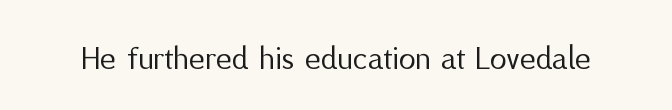
Stems and bowls with no extra thickness — not bold. Each letter keeps its own natural width here, so spacing adapts to shape. Only glyphs here, with clear space below each row. Observe the ordinary spacing: letters are neighbours, not strangers. Ordinary non-slanted type is in use. In terms of letterform style, serifs are entirely absent.
